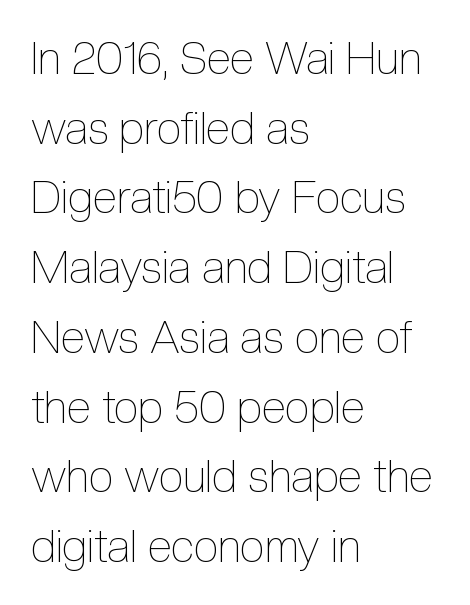
{"italic": "no", "bold": "no", "weight": "thin", "width": "condensed", "x_height": "medium", "monospaced": "no", "underline": "no", "align": "left", "line_spacing": "normal", "line_spacing_ratio": 1.55, "letter_spacing": "normal", "letter_spacing_em": 0.0, "glyph_px": 45}
